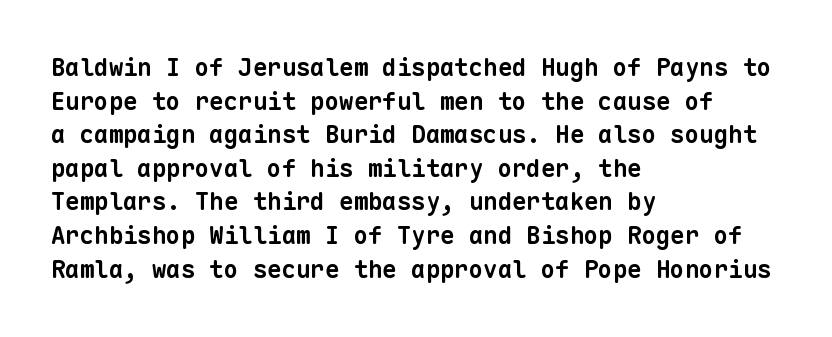
The image shows 24 px bold type; set left-aligned, normal line spacing (1.4x), normal letter spacing, not underlined.
